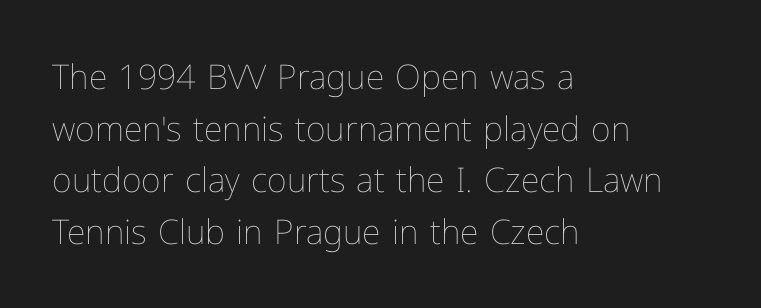
The image shows 34 px thin type, upright; set left-aligned, normal line spacing (1.52x), normal letter spacing, not underlined; low stroke contrast and a medium x-height.
